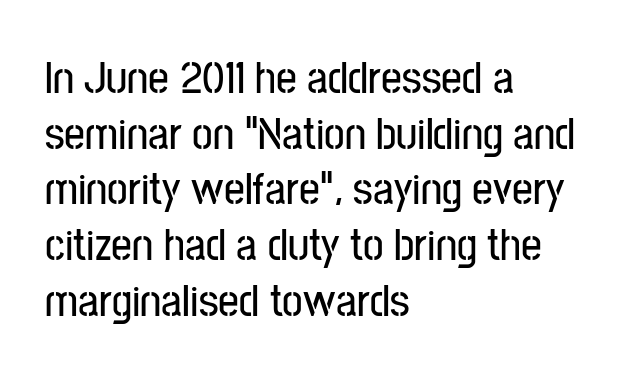
Q: Is the text italic (slanted)? A: No, it is upright.
Q: Is the typeface a serif or a sans-serif typeface? A: Sans-serif.
Q: Is the text underlined? A: No.
Q: How is the paragraph aligned? A: Left-aligned.
Q: Is the spacing between letters normal or unusually wide? A: Normal.
Q: Width (condensed, normal, or wide)? A: Condensed.
Q: Stroke contrast? A: Low.
Q: x-height? A: Medium.
Q: Monospaced? A: No.
